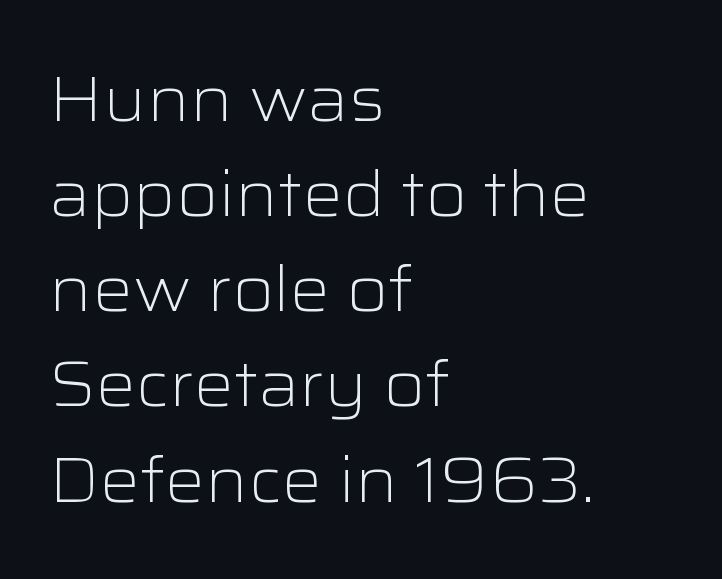
{"serif": "no", "italic": "no", "bold": "no", "weight": "light", "width": "wide", "stroke_contrast": "low", "x_height": "medium", "monospaced": "no", "underline": "no", "align": "left", "line_spacing": "normal", "line_spacing_ratio": 1.51, "letter_spacing": "normal", "letter_spacing_em": 0.0, "glyph_px": 63}
